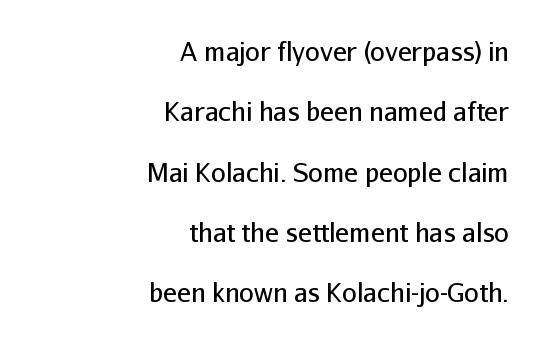
{"italic": "no", "bold": "no", "underline": "no", "align": "right", "line_spacing": "loose", "line_spacing_ratio": 2.32, "letter_spacing": "normal", "letter_spacing_em": 0.0, "glyph_px": 26}
